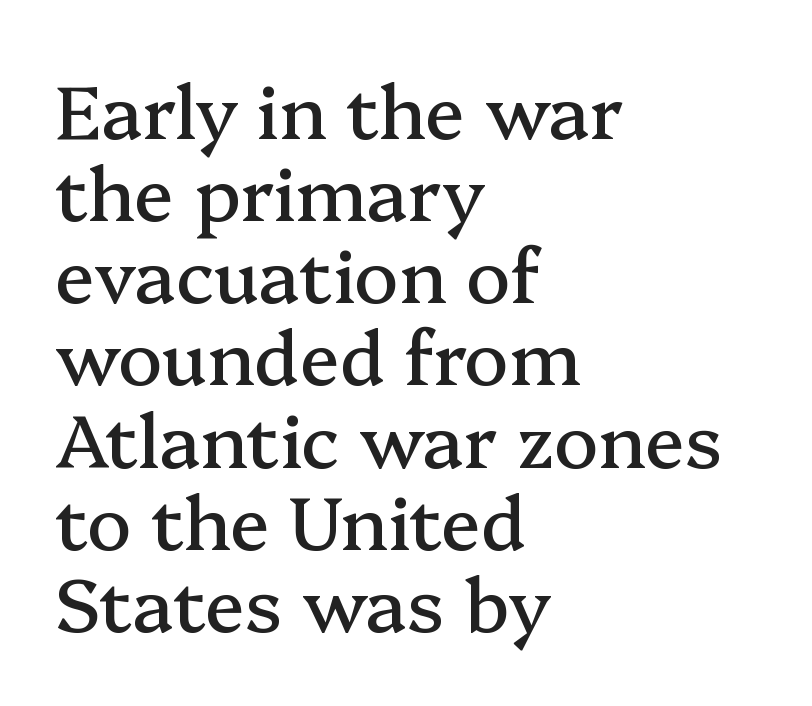
Q: Is the text italic (slanted)? A: No, it is upright.
Q: Is the typeface a serif or a sans-serif typeface? A: Serif.
Q: Is the text underlined? A: No.
Q: How is the paragraph aligned? A: Left-aligned.
Q: Is the spacing between letters normal or unusually wide? A: Normal.
Q: Is the spacing between lines tight, normal or loose? A: Tight.
Q: Width (condensed, normal, or wide)? A: Normal.
Q: Stroke contrast? A: Medium.
Q: x-height? A: Medium.
Q: Monospaced? A: No.
